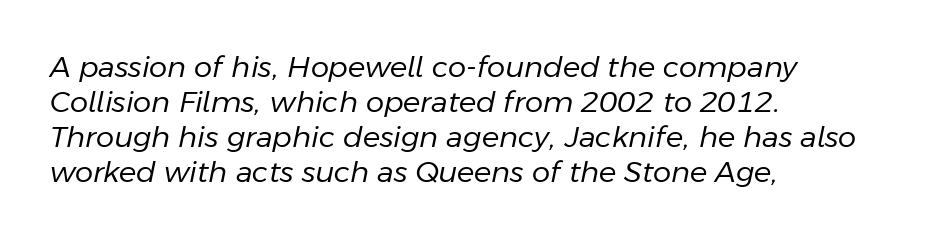
The image shows 29 px regular-weight type, italic (leaning right); set left-aligned, line spacing 1.21x, normal letter spacing, not underlined; low stroke contrast and a medium x-height.
